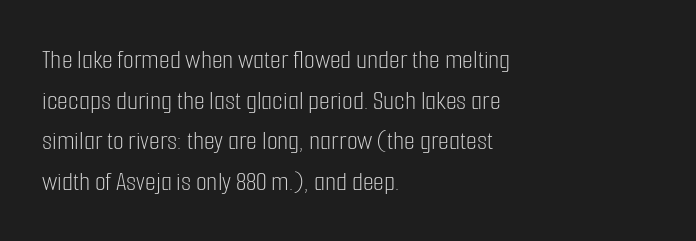
{"serif": "no", "italic": "no", "bold": "no", "weight": "light", "width": "condensed", "stroke_contrast": "low", "x_height": "medium", "monospaced": "no", "underline": "no", "align": "left", "line_spacing": "normal", "line_spacing_ratio": 1.45, "letter_spacing": "normal", "letter_spacing_em": 0.0, "glyph_px": 28}
